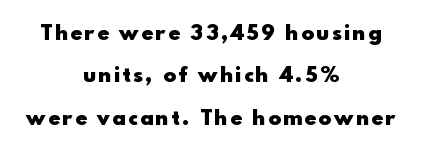
The glyphs are unaccompanied by any horizontal stroke below them. Bold? Absolutely — the strokes are thick and heavy. The setting favours the middle, as headings and verse often do. The leading is generous, giving the passage an open texture.
